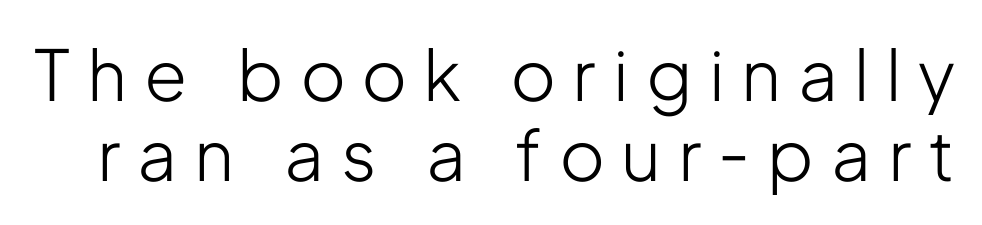
Q: Is the text bold? A: No.
Q: Is the text italic (slanted)? A: No, it is upright.
Q: Is the typeface a serif or a sans-serif typeface? A: Sans-serif.
Q: Is the text underlined? A: No.
Q: Is the spacing between letters normal or unusually wide? A: Unusually wide.
Q: Is the spacing between lines tight, normal or loose? A: Tight.
Q: Width (condensed, normal, or wide)? A: Condensed.
Q: Stroke contrast? A: Low.
Q: x-height? A: Medium.
Q: Monospaced? A: No.
